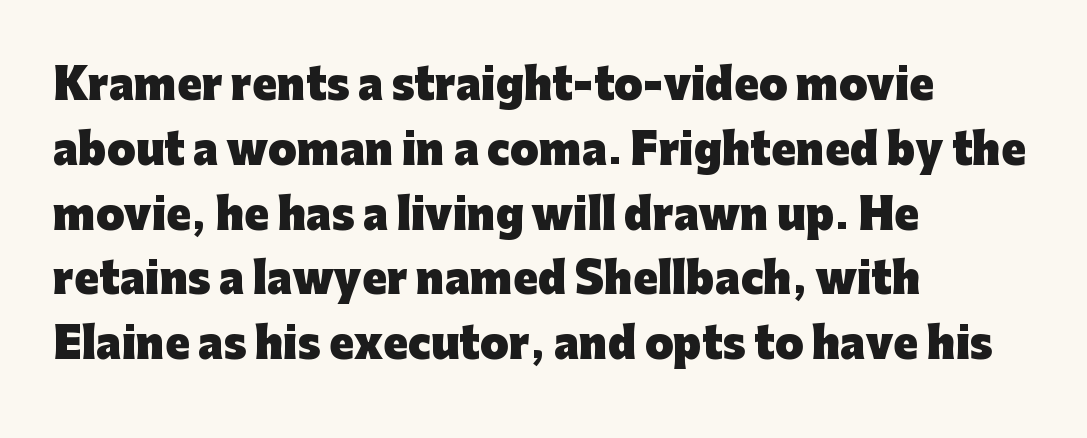
Honestly, there is no underline to notice here at all. Heft: maximum for text — a bold. Glyph-to-glyph distance matches everyday printed text. The letters stand straight up with perfectly vertical stems. This is sans-serif lettering, the kind often seen on screens and signage.
